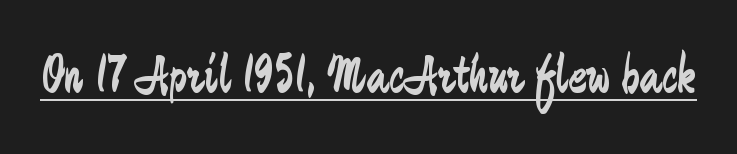
{"serif": "no", "bold": "no", "weight": "regular", "width": "condensed", "stroke_contrast": "low", "x_height": "small", "monospaced": "no", "underline": "yes", "letter_spacing": "normal", "letter_spacing_em": 0.0, "glyph_px": 55}
